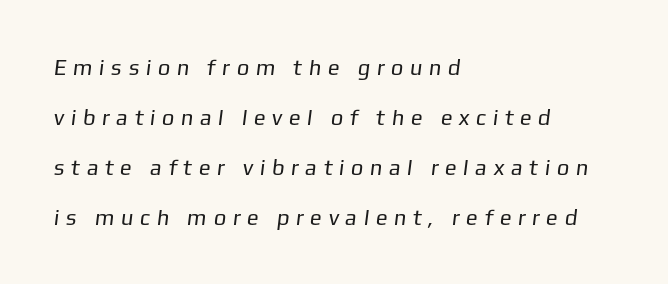
The image shows 22 px text type; set left-aligned, loose line spacing (2.27x), unusually wide letter spacing (+0.37 em), not underlined.
